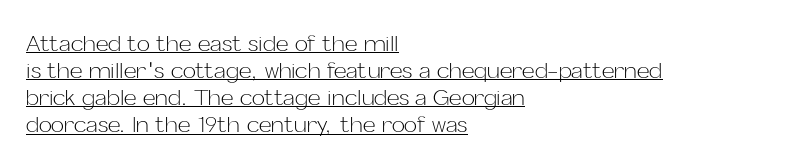
{"italic": "no", "bold": "no", "underline": "yes", "align": "left", "line_spacing_ratio": 1.23, "letter_spacing": "normal", "letter_spacing_em": 0.0, "glyph_px": 22}
